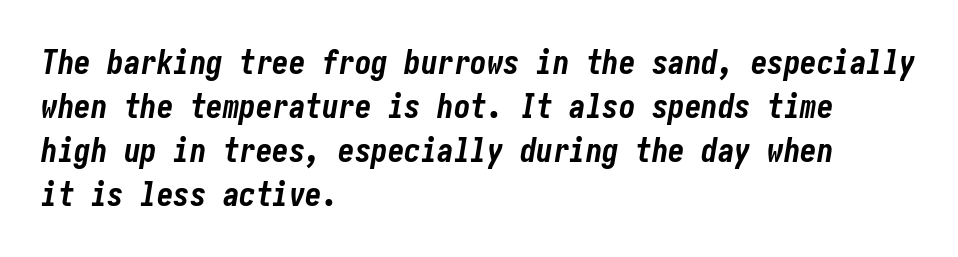
A bare baseline throughout the passage. Tracking here is standard; glyphs follow each other at the usual distance. Notice how thick the strokes are: this is what a full bold looks like. Vertical spacing — default.
